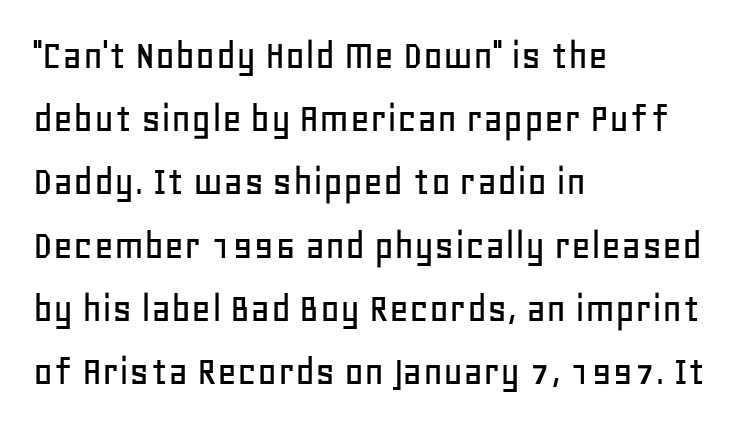
Q: Is the text italic (slanted)? A: No, it is upright.
Q: Is the typeface a serif or a sans-serif typeface? A: Sans-serif.
Q: Is the text underlined? A: No.
Q: How is the paragraph aligned? A: Left-aligned.
Q: Is the spacing between letters normal or unusually wide? A: Normal.
Q: Is the spacing between lines tight, normal or loose? A: Normal.
Q: Width (condensed, normal, or wide)? A: Normal.
Q: Stroke contrast? A: Low.
Q: x-height? A: Large.
Q: Monospaced? A: No.
